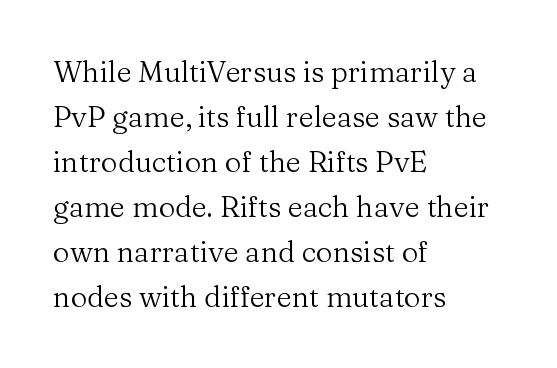
The image shows 29 px regular-weight serif type, upright; set left-aligned, normal line spacing (1.55x), normal letter spacing, not underlined; medium stroke contrast and a medium x-height.
